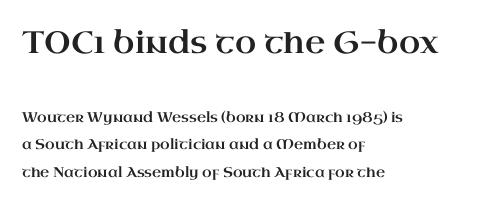
The image shows 31 px wide serif type, upright; set left-aligned, loose line spacing (1.97x), normal letter spacing, not underlined; the first (top) block is 2.21x larger; high stroke contrast and a small x-height.
